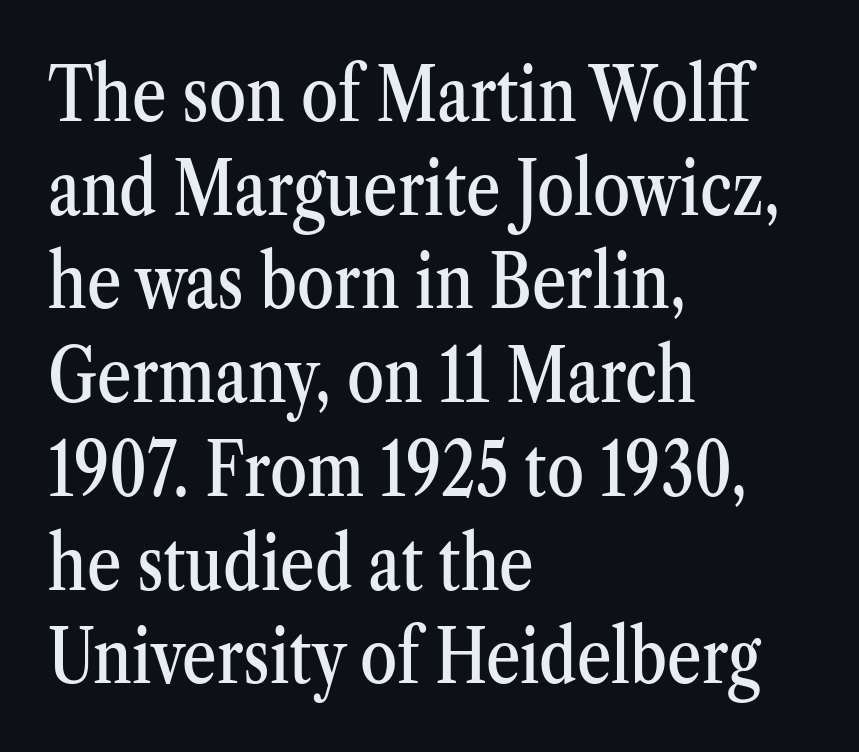
The image shows 75 px condensed serif type, upright; set left-aligned, normal line spacing (1.25x), normal letter spacing, not underlined; medium stroke contrast and a medium x-height.
